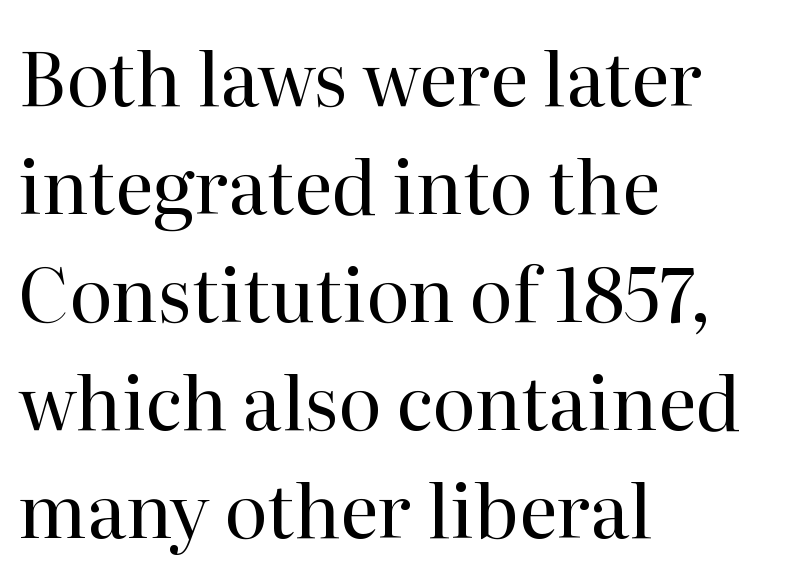
{"serif": "yes", "italic": "no", "bold": "no", "weight": "regular", "width": "normal", "stroke_contrast": "high", "x_height": "medium", "monospaced": "no", "underline": "no", "align": "left", "line_spacing": "normal", "line_spacing_ratio": 1.46, "letter_spacing": "normal", "letter_spacing_em": 0.0, "glyph_px": 74}
